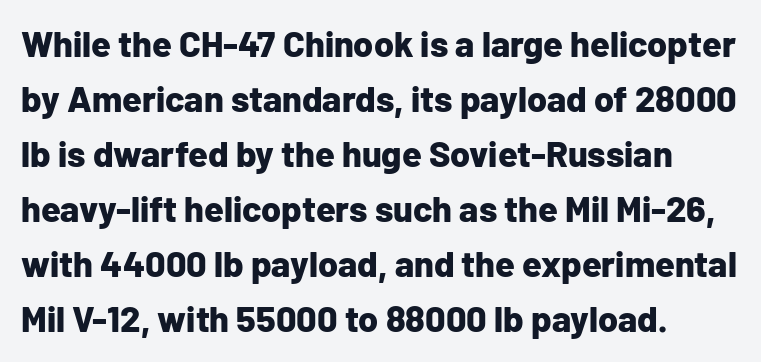
{"serif": "no", "italic": "no", "bold": "yes", "weight": "bold", "width": "normal", "stroke_contrast": "low", "x_height": "medium", "monospaced": "no", "underline": "no", "align": "left", "line_spacing": "normal", "line_spacing_ratio": 1.53, "letter_spacing": "normal", "letter_spacing_em": 0.0, "glyph_px": 36}
